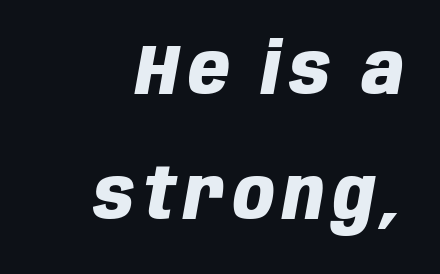
This sample has the flowing, uneven cadence of proportional lettering. Each line ends at the same right margin while the left side varies. Plenty of ink on the page — the face is bold. Italic? Definitely — the glyphs are oblique.
